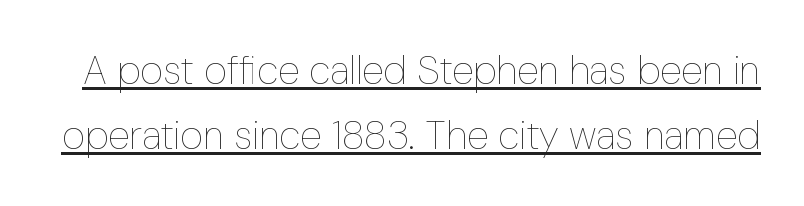
Stems here are at most as thick as an everyday book face. You could not count columns in this text — the font is proportionally spaced. This block has exactly the height ordinary leading produces. The rendering uses the underline text-decoration. This is the regular roman posture of the typeface. Observe the ordinary spacing: letters are neighbours, not strangers.
